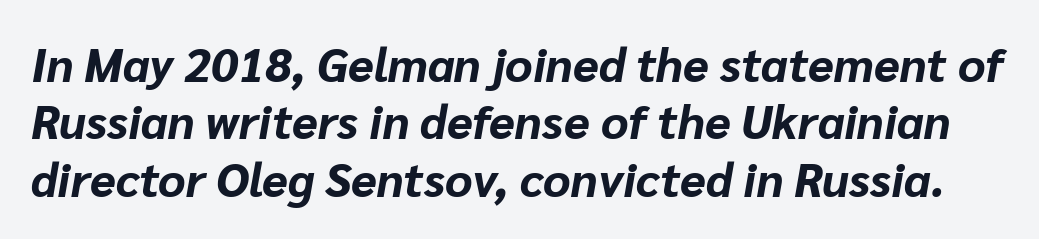
What weight is shown? A full bold with thick strokes. There is no visible air inserted between adjacent glyphs. Would a proofreader flag this as italicized? Yes. Check the space under the baseline: it is left empty. A typesetter would call this proportional, since set widths differ per character.
